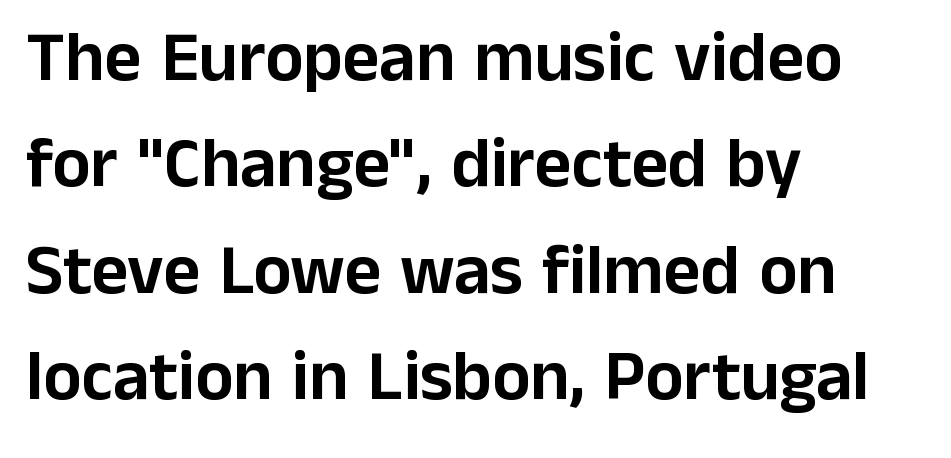
The image shows 71 px sans-serif type, upright; set left-aligned, normal line spacing (1.5x), normal letter spacing, not underlined; low stroke contrast and a medium x-height.
